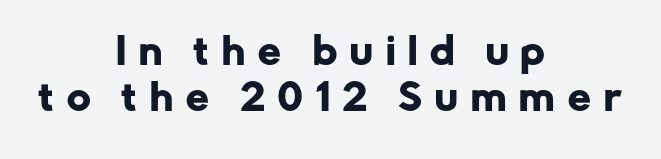
Q: Is the text italic (slanted)? A: No, it is upright.
Q: Is the typeface a serif or a sans-serif typeface? A: Sans-serif.
Q: Is the text underlined? A: No.
Q: How is the paragraph aligned? A: Centered.
Q: Is the spacing between letters normal or unusually wide? A: Unusually wide.
Q: Is the spacing between lines tight, normal or loose? A: Normal.
Q: Width (condensed, normal, or wide)? A: Normal.
Q: Stroke contrast? A: Low.
Q: x-height? A: Medium.
Q: Monospaced? A: No.
